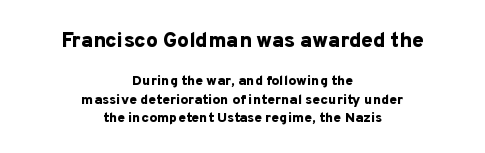
The image shows 21 px bold type, upright; set centered, normal line spacing (1.34x), normal letter spacing, not underlined; the first (top) block is 1.5x larger.
